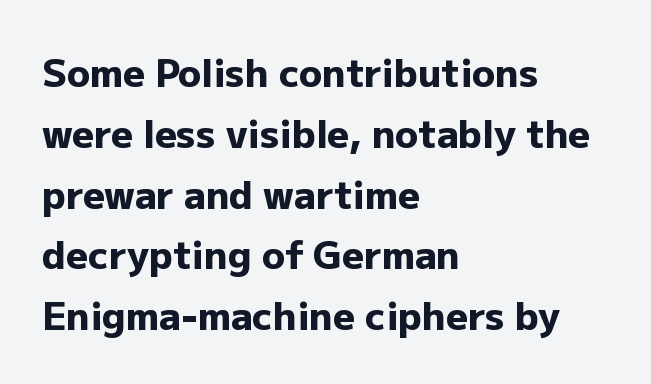
The image shows 38 px heavy sans-serif type, upright; set left-aligned, normal line spacing (1.6x), normal letter spacing, not underlined; low stroke contrast and a medium x-height.
